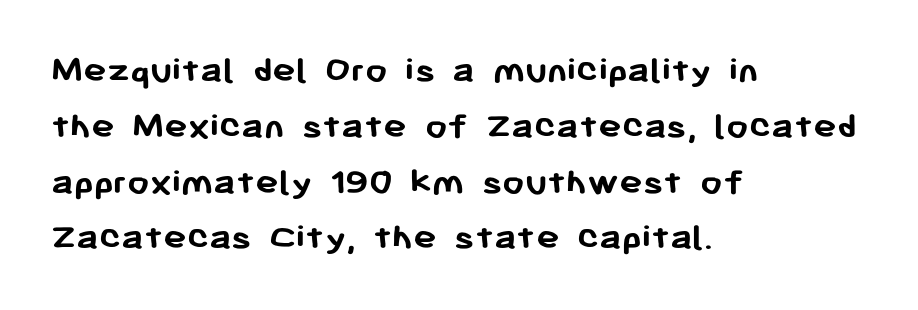
{"serif": "no", "italic": "no", "bold": "yes", "weight": "semibold", "width": "normal", "stroke_contrast": "low", "x_height": "medium", "monospaced": "no", "underline": "no", "align": "left", "line_spacing": "normal", "line_spacing_ratio": 1.43, "letter_spacing": "normal", "letter_spacing_em": 0.0, "glyph_px": 39}
